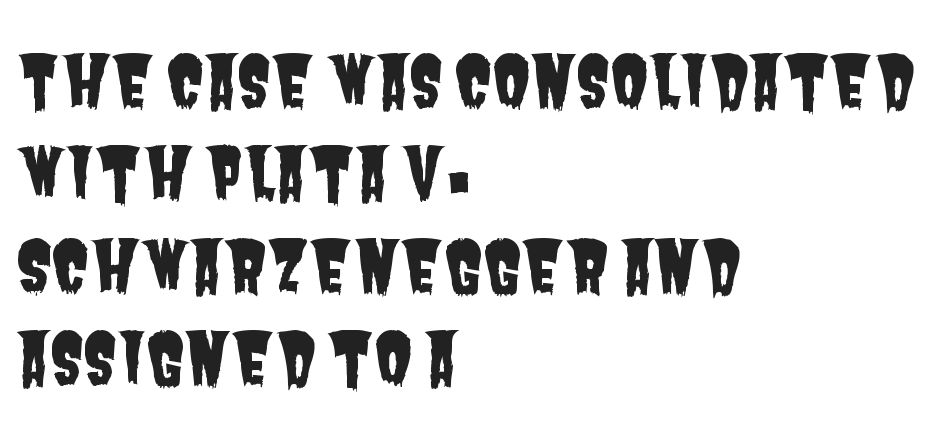
{"serif": "no", "width": "condensed", "stroke_contrast": "low", "x_height": "large", "monospaced": "no", "underline": "no", "align": "left", "line_spacing": "normal", "line_spacing_ratio": 1.32, "letter_spacing": "normal", "letter_spacing_em": 0.0, "glyph_px": 70}
